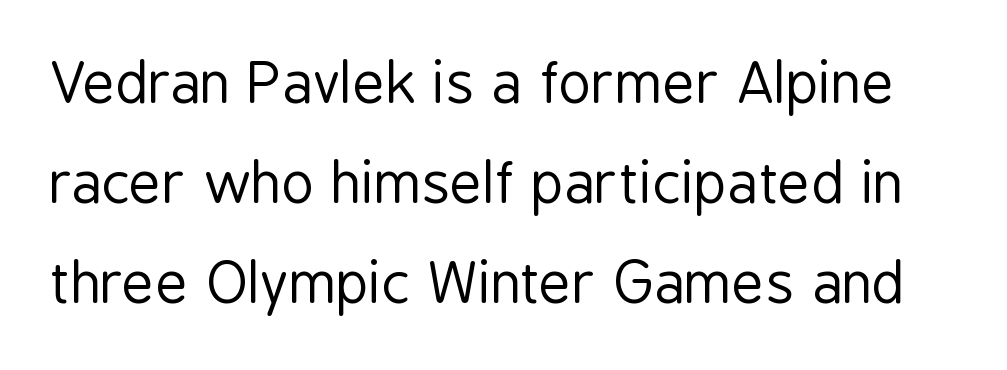
The image shows 56 px regular-weight, condensed sans-serif type, upright; set line spacing 1.79x, normal letter spacing, not underlined; low stroke contrast and a medium x-height.
